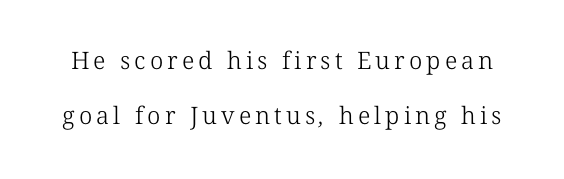
{"bold": "no", "underline": "no", "line_spacing": "loose", "line_spacing_ratio": 2.29, "glyph_px": 24}
